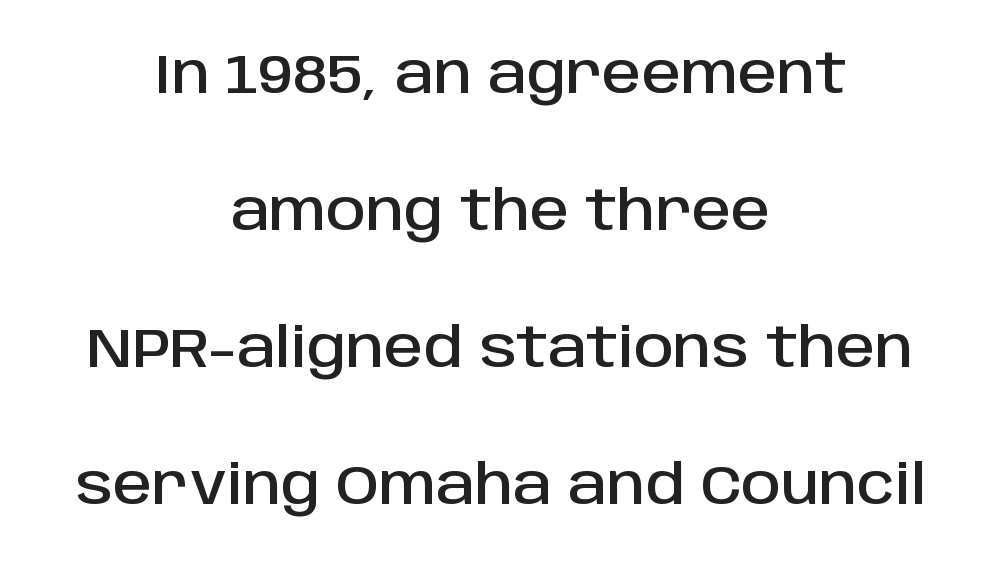
{"serif": "no", "italic": "no", "width": "normal", "stroke_contrast": "low", "x_height": "large", "monospaced": "no", "underline": "no", "align": "center", "line_spacing": "loose", "line_spacing_ratio": 2.49, "letter_spacing": "normal", "letter_spacing_em": 0.0, "glyph_px": 55}
